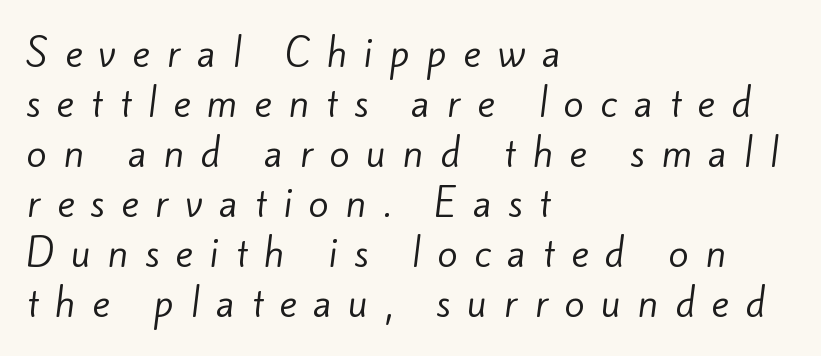
The image shows 37 px regular-weight sans-serif type; set left-aligned, normal line spacing (1.35x), unusually wide letter spacing (+0.45 em), not underlined; low stroke contrast and a small x-height.
